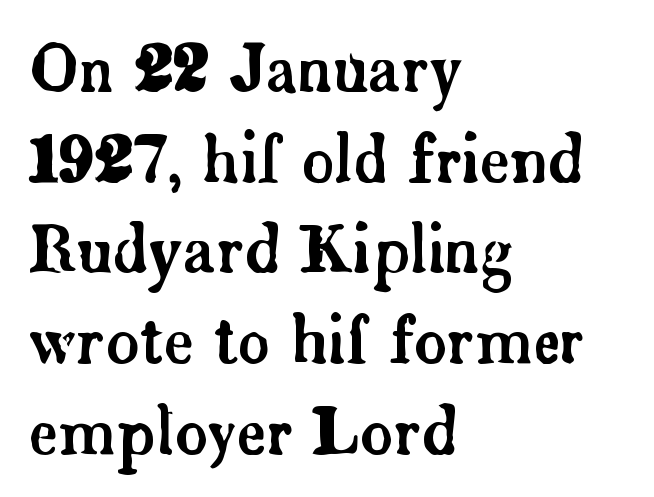
{"serif": "yes", "italic": "no", "width": "normal", "stroke_contrast": "low", "x_height": "small", "monospaced": "no", "underline": "no", "align": "left", "line_spacing": "normal", "line_spacing_ratio": 1.44, "letter_spacing": "normal", "letter_spacing_em": 0.0, "glyph_px": 63}
